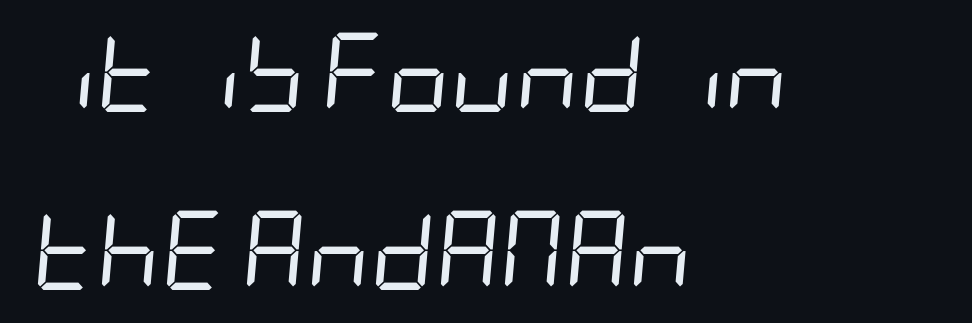
Q: Is the text bold? A: No.
Q: Is the text italic (slanted)? A: Yes, it leans right by about 5 degrees.
Q: Is the text underlined? A: No.
Q: How is the paragraph aligned? A: Left-aligned.
Q: Is the spacing between letters normal or unusually wide? A: Normal.
Q: Is the spacing between lines tight, normal or loose? A: Loose.
Q: Width (condensed, normal, or wide)? A: Condensed.
Q: Stroke contrast? A: Low.
Q: x-height? A: Large.
